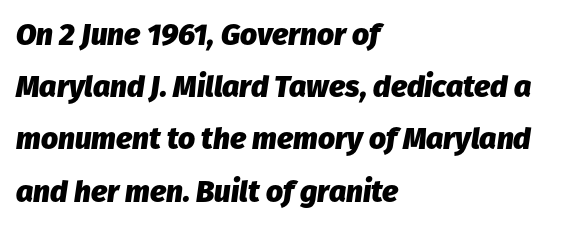
This sample has the flowing, uneven cadence of proportional lettering. Each line starts at the same left margin while the right side varies. Words appear dense and cohesive because spacing is normal. Descenders are the only things crossing below the line. The sample has been set heavy, in full bold. The lettering tilts uniformly, giving the passage an italic look.
